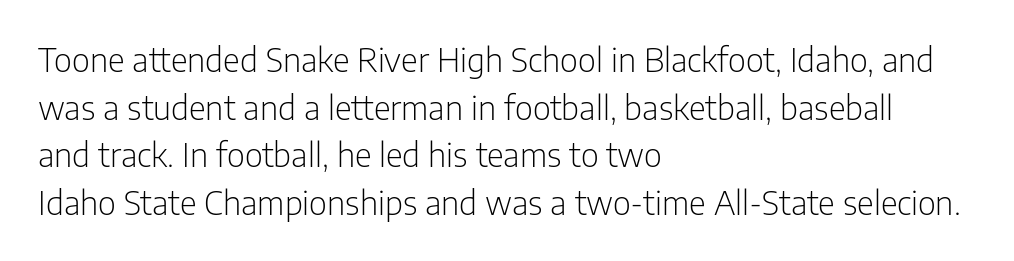
{"serif": "no", "italic": "no", "bold": "no", "weight": "light", "width": "condensed", "stroke_contrast": "low", "x_height": "medium", "monospaced": "no", "underline": "no", "align": "left", "line_spacing": "normal", "line_spacing_ratio": 1.44, "letter_spacing": "normal", "letter_spacing_em": 0.0, "glyph_px": 33}
